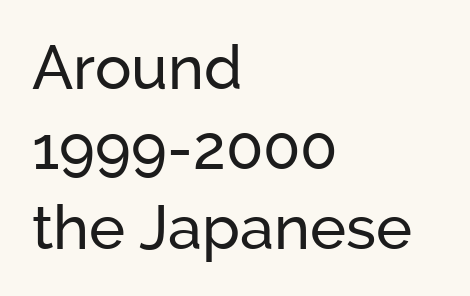
Q: Is the text italic (slanted)? A: No, it is upright.
Q: Is the typeface a serif or a sans-serif typeface? A: Sans-serif.
Q: Is the text underlined? A: No.
Q: How is the paragraph aligned? A: Left-aligned.
Q: Is the spacing between letters normal or unusually wide? A: Normal.
Q: Is the spacing between lines tight, normal or loose? A: Normal.
Q: Width (condensed, normal, or wide)? A: Normal.
Q: Stroke contrast? A: Low.
Q: x-height? A: Medium.
Q: Monospaced? A: No.
